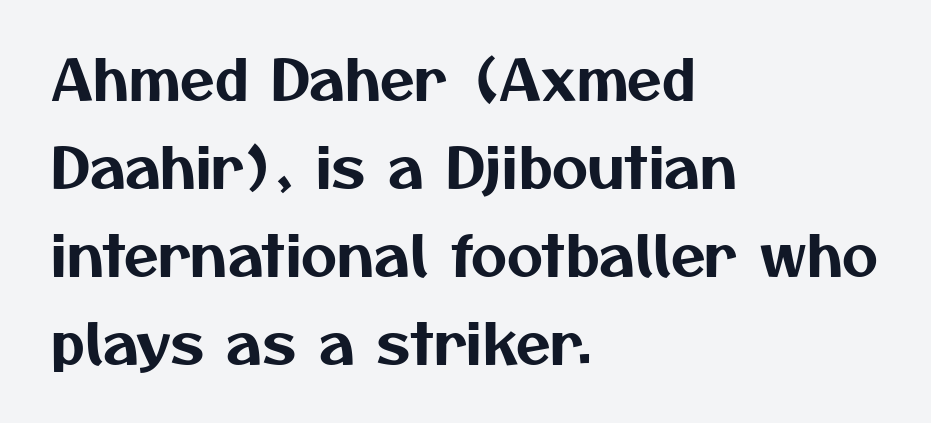
{"serif": "no", "width": "normal", "stroke_contrast": "medium", "x_height": "medium", "monospaced": "no", "underline": "no", "align": "left", "line_spacing": "normal", "line_spacing_ratio": 1.57, "letter_spacing": "normal", "letter_spacing_em": 0.0, "glyph_px": 56}
